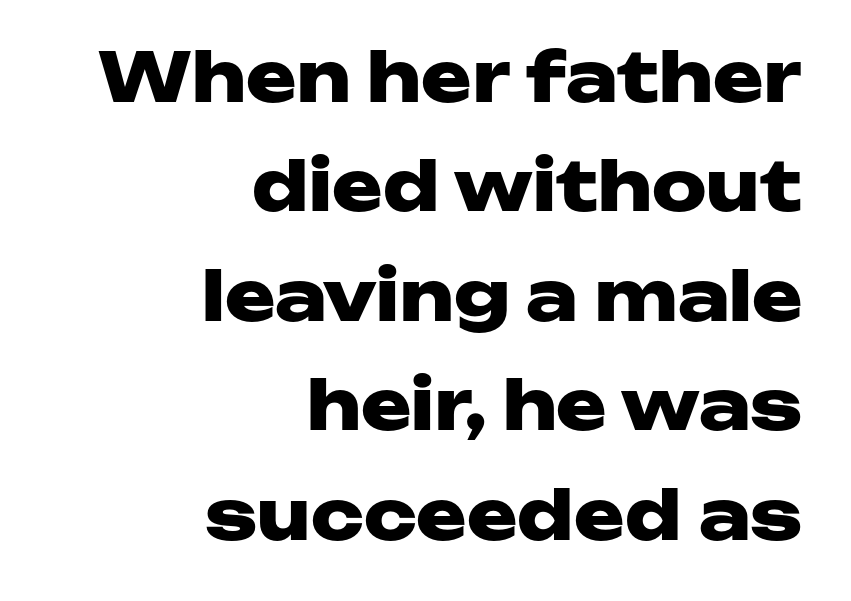
Q: Is the text bold? A: Yes.
Q: Is the text italic (slanted)? A: No, it is upright.
Q: Is the typeface a serif or a sans-serif typeface? A: Sans-serif.
Q: Is the text underlined? A: No.
Q: How is the paragraph aligned? A: Right-aligned.
Q: Is the spacing between letters normal or unusually wide? A: Normal.
Q: Is the spacing between lines tight, normal or loose? A: Normal.
Q: Width (condensed, normal, or wide)? A: Wide.
Q: Stroke contrast? A: Low.
Q: x-height? A: Medium.
Q: Monospaced? A: No.
